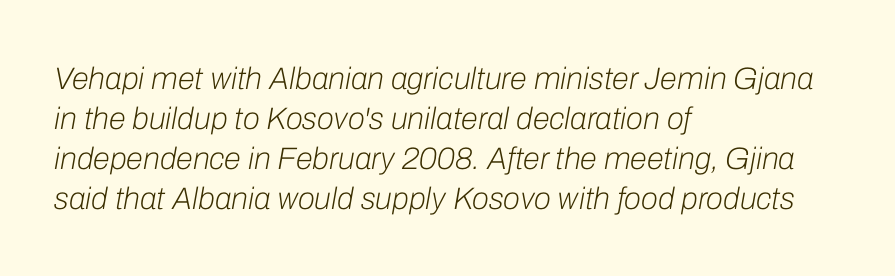
Q: Is the text bold? A: No.
Q: Is the text italic (slanted)? A: Yes, it leans right by about 10 degrees.
Q: Is the text underlined? A: No.
Q: How is the paragraph aligned? A: Left-aligned.
Q: Is the spacing between letters normal or unusually wide? A: Normal.
Q: Is the spacing between lines tight, normal or loose? A: Normal.
Q: Width (condensed, normal, or wide)? A: Normal.
Q: Stroke contrast? A: Low.
Q: x-height? A: Medium.
Q: Monospaced? A: No.
